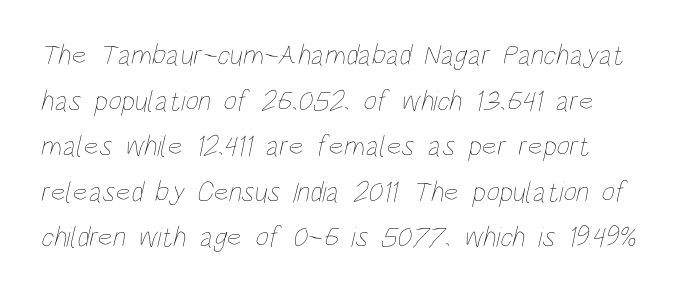
This block has exactly the height ordinary leading produces. There is no visible air inserted between adjacent glyphs. Line starts are locked; line ends wander. Underline: absent.
